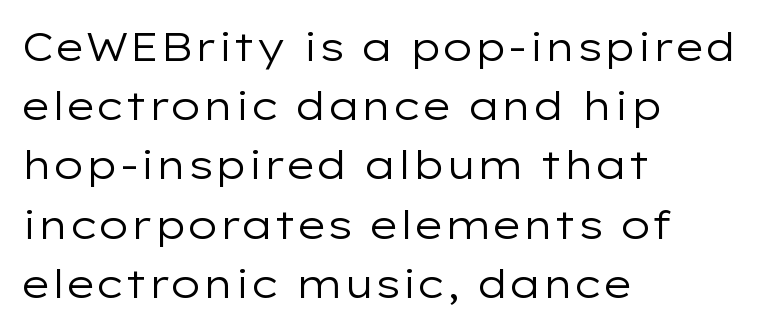
{"serif": "no", "italic": "no", "bold": "no", "weight": "regular", "width": "wide", "stroke_contrast": "low", "x_height": "medium", "monospaced": "no", "underline": "no", "align": "left", "line_spacing": "normal", "line_spacing_ratio": 1.48, "letter_spacing": "normal", "letter_spacing_em": 0.0, "glyph_px": 40}
